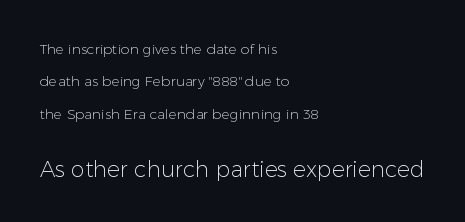
The image shows 22 px text type, upright; set left-aligned, loose line spacing (2.31x), normal letter spacing, not underlined; the second (bottom) block is 1.57x larger.
